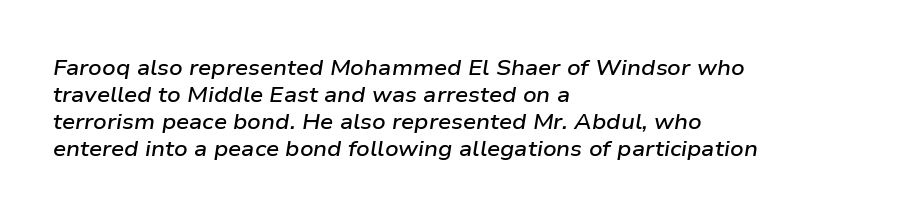
Each row of text sits above clean, open space. Characters are canted at an angle relative to the baseline's perpendicular. Nothing unusual about the tracking: characters are spaced as the font intends. This is the in-between weight designers call semibold or demi. The designer left line spacing at the default. The typesetter chose a ragged-right arrangement here.
